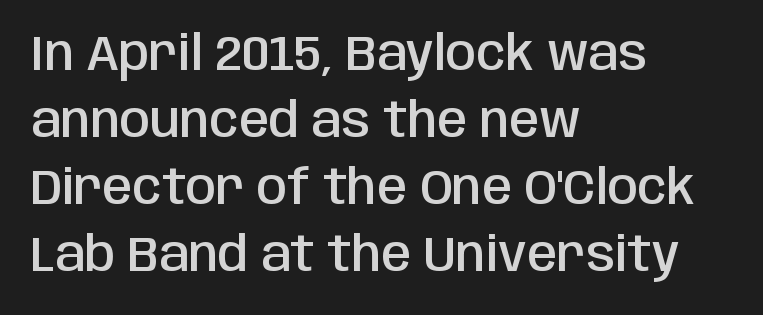
The block of text has a typical density, with ordinary space between rows. You could call the tracking neutral — neither tight nor loose. Clear beneath every line of the passage. In terms of posture, this sample is upright.
